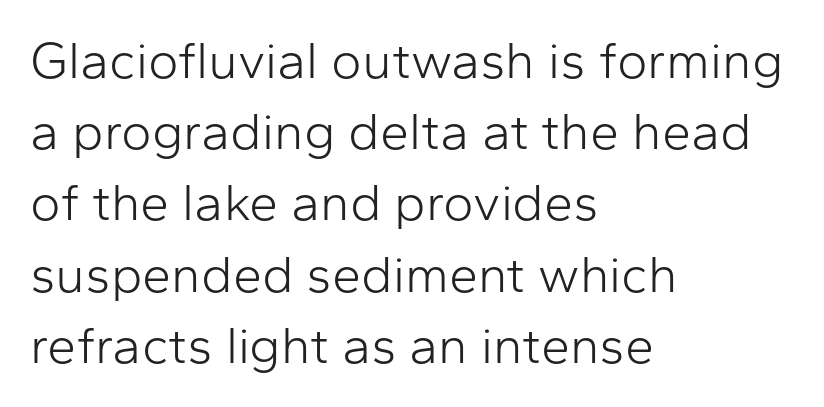
Designer's note — italics off, roman on. Counters stay open thanks to moderate or lighter strokes. The face used here is proportionally spaced, like ordinary book or web type. Characters follow at the spacing the type designer built in. The lines sit at an ordinary, default distance from one another. Alignment: flush left.
